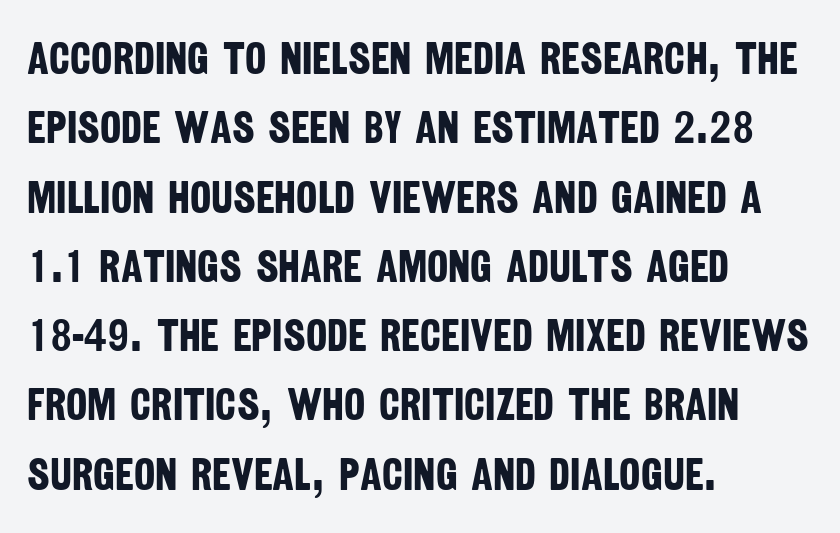
The type is set solid horizontally, with unmodified tracking. Is this a sans? Yes — the strokes have no serifs. Honestly, there is no underline to notice here at all. The letters advance in unequal steps, a hallmark of proportional type. These words are printed bold, with thick strokes throughout. Every row of glyphs begins at an identical x-position on the left.
